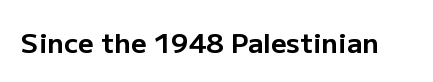
{"italic": "no", "bold": "yes", "underline": "no", "letter_spacing": "normal", "letter_spacing_em": 0.0, "glyph_px": 27}
